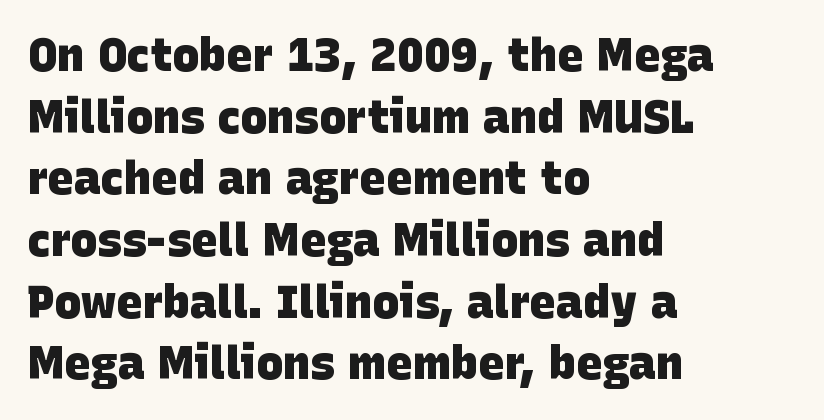
The image shows 45 px heavy sans-serif type; set left-aligned, normal line spacing (1.37x), normal letter spacing, not underlined; low stroke contrast and a large x-height.
